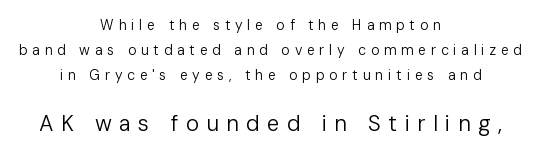
Every stem runs plumb, perpendicular to the baseline. Where is the straight margin? There isn't one; the lines are centered. Underline: absent. The composition opens small and finishes big. These glyphs show unthickened strokes, regular width or finer.
